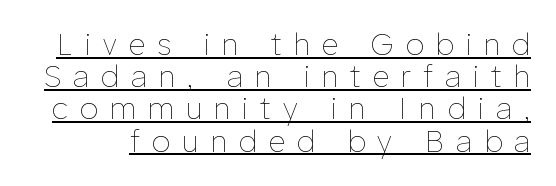
Q: Is the text bold? A: No.
Q: Is the text italic (slanted)? A: No, it is upright.
Q: Is the text underlined? A: Yes.
Q: Is the spacing between letters normal or unusually wide? A: Unusually wide.
Q: Is the spacing between lines tight, normal or loose? A: Tight.
Q: Width (condensed, normal, or wide)? A: Normal.
Q: Stroke contrast? A: Low.
Q: x-height? A: Medium.
Q: Monospaced? A: No.
